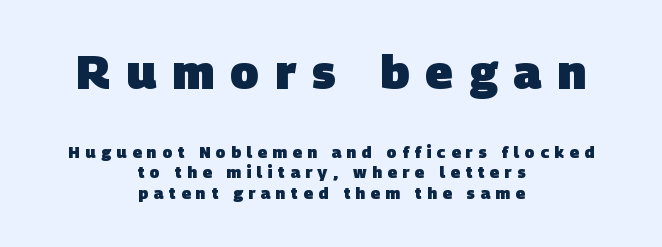
{"serif": "no", "bold": "yes", "weight": "heavy", "width": "normal", "stroke_contrast": "low", "x_height": "large", "monospaced": "no", "underline": "no", "align": "center", "line_spacing": "normal", "line_spacing_ratio": 1.3, "letter_spacing": "wide", "letter_spacing_em": 0.34, "larger_block": "first", "size_ratio": 2.94, "glyph_px": 47}
